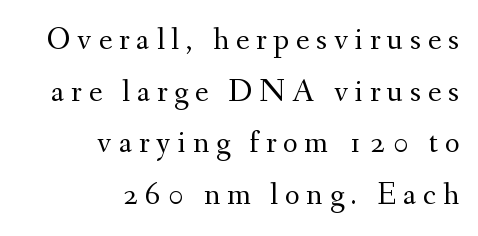
The image shows 32 px regular-weight serif type, upright; set right-aligned, normal line spacing (1.61x), unusually wide letter spacing (+0.21 em), not underlined; medium stroke contrast and a small x-height.
